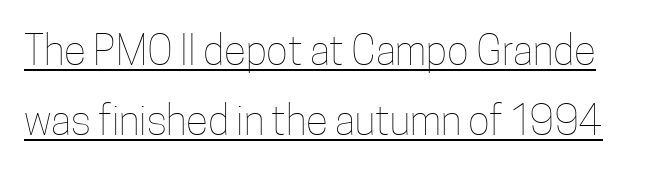
Q: Is the text bold? A: No.
Q: Is the text italic (slanted)? A: No, it is upright.
Q: Is the text underlined? A: Yes.
Q: Is the spacing between letters normal or unusually wide? A: Normal.
Q: Width (condensed, normal, or wide)? A: Condensed.
Q: Stroke contrast? A: Low.
Q: x-height? A: Medium.
Q: Monospaced? A: No.
